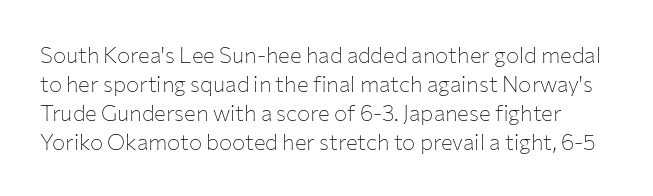
It's the straight-up-and-down kind of type. Only glyphs here, with clear space below each row. What stands out about the letter spacing? Nothing — it is the standard amount. Stem width sits at or under what a default text font uses.
